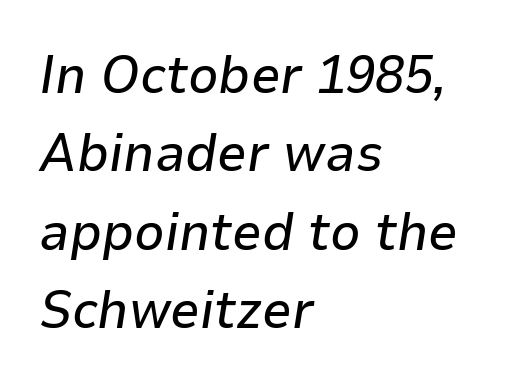
An italicized treatment has been applied to the whole sample. Horizontal bands of white between lines are of average thickness. You could not count columns in this text — the font is proportionally spaced. No extra tracking has been applied to these lines.
